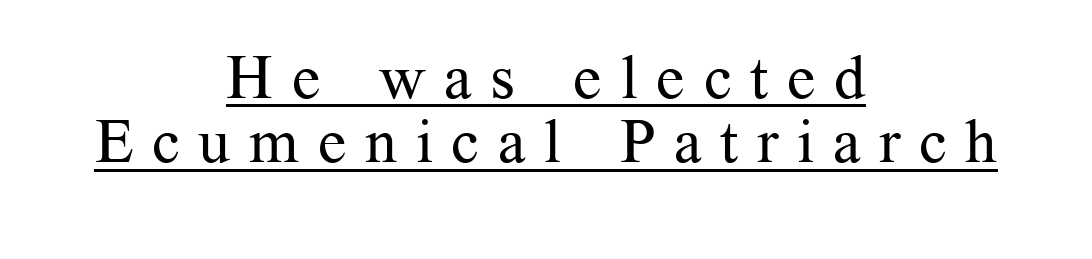
{"serif": "yes", "italic": "no", "bold": "no", "weight": "regular", "width": "normal", "stroke_contrast": "medium", "x_height": "medium", "monospaced": "no", "underline": "yes", "align": "center", "line_spacing": "tight", "line_spacing_ratio": 1.04, "letter_spacing": "wide", "letter_spacing_em": 0.3, "glyph_px": 62}
